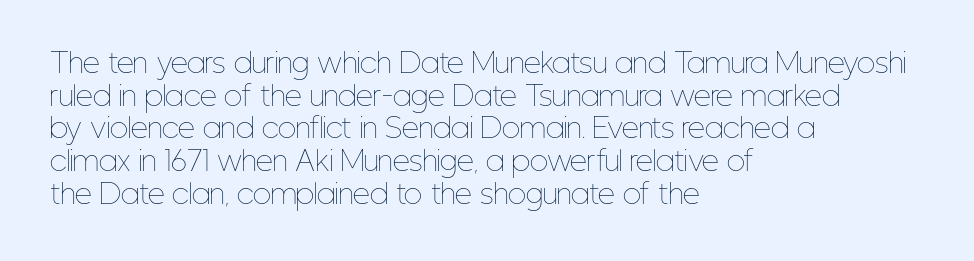
{"italic": "no", "bold": "no", "underline": "no", "align": "left", "line_spacing_ratio": 1.21, "letter_spacing": "normal", "letter_spacing_em": 0.0, "glyph_px": 27}
